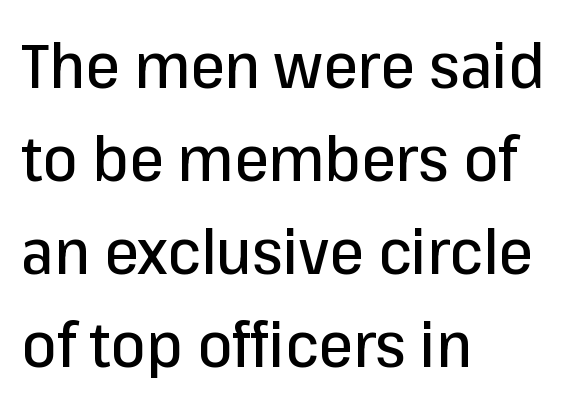
{"serif": "no", "italic": "no", "width": "normal", "stroke_contrast": "low", "x_height": "medium", "monospaced": "no", "underline": "no", "align": "left", "line_spacing": "normal", "line_spacing_ratio": 1.5, "letter_spacing": "normal", "letter_spacing_em": 0.0, "glyph_px": 62}
